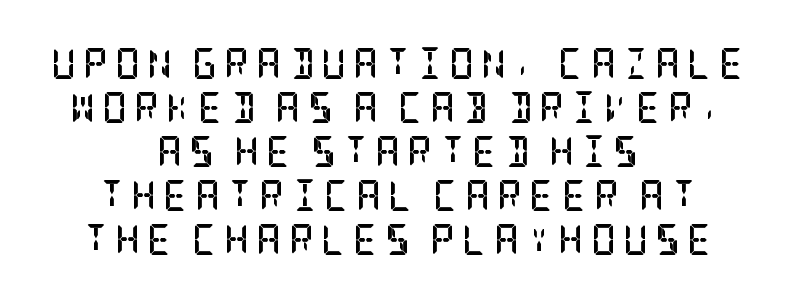
Q: Is the text bold? A: Yes.
Q: Is the text italic (slanted)? A: No, it is upright.
Q: Is the typeface a serif or a sans-serif typeface? A: Serif.
Q: Is the text underlined? A: No.
Q: How is the paragraph aligned? A: Centered.
Q: Is the spacing between letters normal or unusually wide? A: Unusually wide.
Q: Is the spacing between lines tight, normal or loose? A: Normal.
Q: Width (condensed, normal, or wide)? A: Condensed.
Q: Stroke contrast? A: Low.
Q: x-height? A: Large.
